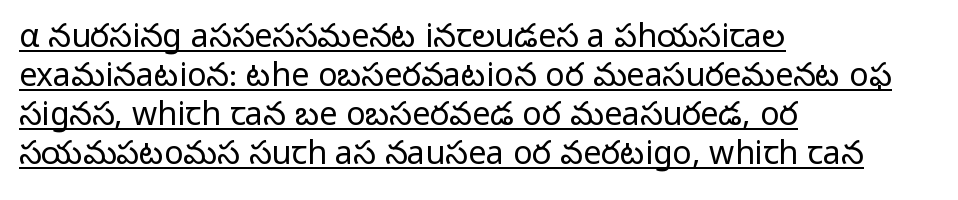
No letter is thick-stroked: the sample isn't bold. The type sits square on the baseline with zero lean. These lines stack with their left ends in a neat column. The string is rendered with underlining switched on. Typographically, this falls in the sans-serif category. The rendering uses natural spacing where letterforms have individual widths.
